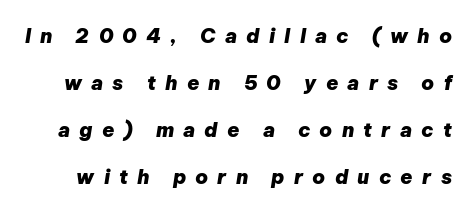
Is the type slanted? Yes — the strokes lean at a clear angle. The passage shown stacks its lines with a broad gap. Underline: absent. The passage shown is emphatically bold. Characters follow at a spacing far wider than the type designer built in.
